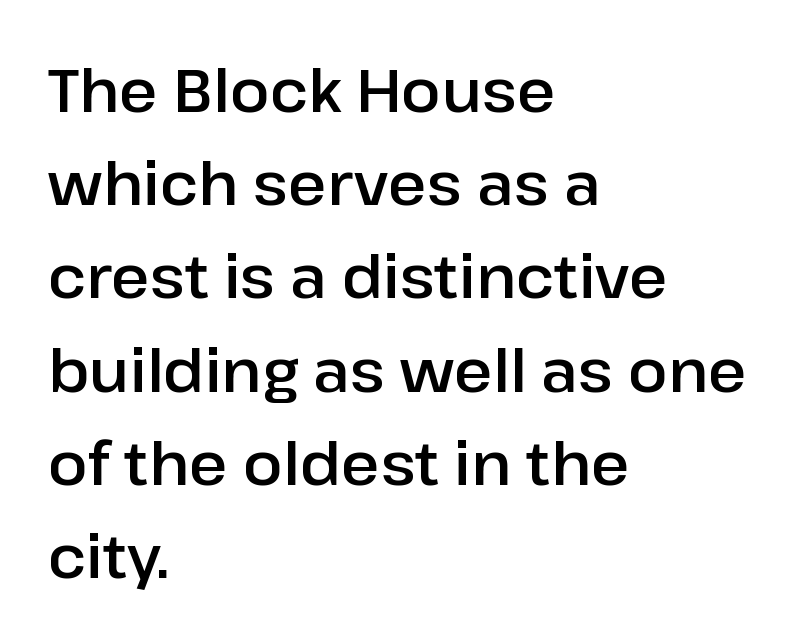
{"serif": "no", "italic": "no", "width": "normal", "stroke_contrast": "low", "x_height": "medium", "monospaced": "no", "underline": "no", "align": "left", "line_spacing": "normal", "line_spacing_ratio": 1.58, "letter_spacing": "normal", "letter_spacing_em": 0.0, "glyph_px": 59}
